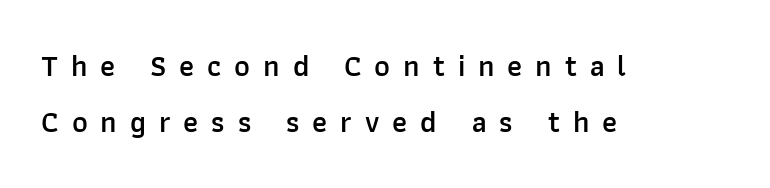
Decoration check: the copy has no underline. Does the copy run flush right? No — it runs flush left. Weight check: semibold — heavier than regular, not quite bold. Tall strokes in this sample are plumb rather than angled. In terms of letterform style, serifs are entirely absent.
